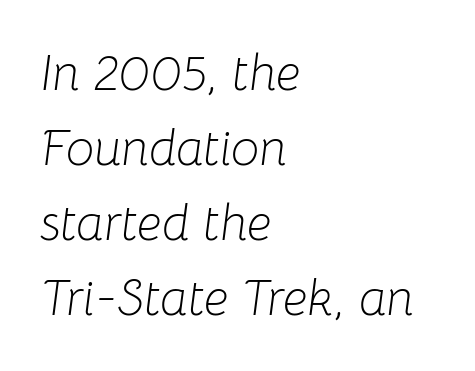
A typesetter would call this proportional, since set widths differ per character. The passage shown stacks its lines at a standard gap. Nobody touched the tracking dial on this one. Descenders are the only things crossing below the line. Where is the straight margin? On the left. Caption: face not bold, strokes unweighted.
